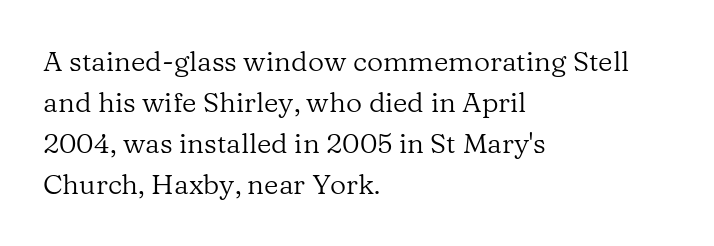
The image shows 28 px regular-weight serif type, upright; set left-aligned, normal line spacing (1.47x), normal letter spacing, not underlined; low stroke contrast and a medium x-height.
